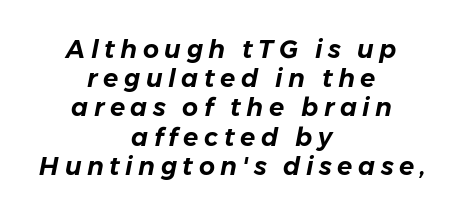
The letters are spread apart with noticeably loose tracking. Anything drawn beneath the words? Only blank space. Caption: multi-line text, centered on the measure. Is the type slanted? Yes — the strokes lean at a clear angle.
